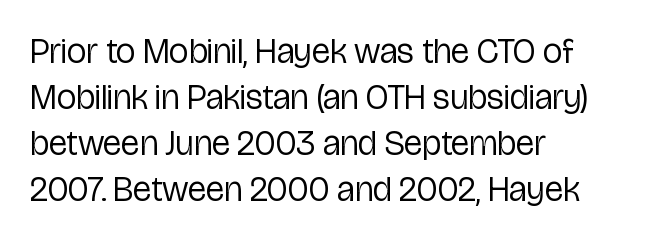
Q: Is the text bold? A: No.
Q: Is the text italic (slanted)? A: No, it is upright.
Q: Is the typeface a serif or a sans-serif typeface? A: Sans-serif.
Q: Is the text underlined? A: No.
Q: How is the paragraph aligned? A: Left-aligned.
Q: Is the spacing between letters normal or unusually wide? A: Normal.
Q: Is the spacing between lines tight, normal or loose? A: Normal.
Q: Width (condensed, normal, or wide)? A: Condensed.
Q: Stroke contrast? A: Low.
Q: x-height? A: Medium.
Q: Monospaced? A: No.
